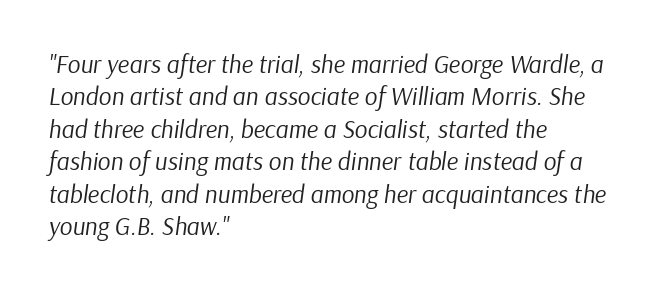
{"italic": "yes", "lean": "right", "slant_degrees": 9, "bold": "no", "underline": "no", "align": "left", "line_spacing": "normal", "line_spacing_ratio": 1.3, "letter_spacing": "normal", "letter_spacing_em": 0.0, "glyph_px": 25}
